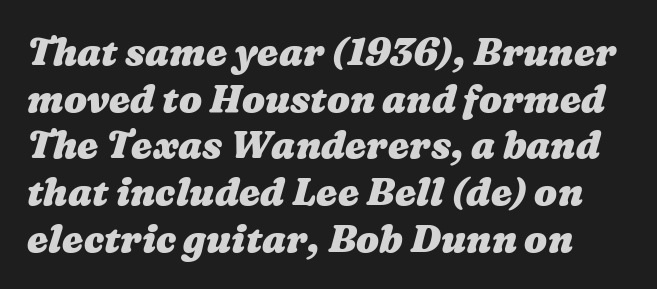
Q: Is the text bold? A: Yes.
Q: Is the text underlined? A: No.
Q: Is the spacing between letters normal or unusually wide? A: Normal.
Q: Width (condensed, normal, or wide)? A: Wide.
Q: Stroke contrast? A: Medium.
Q: x-height? A: Medium.
Q: Monospaced? A: No.
